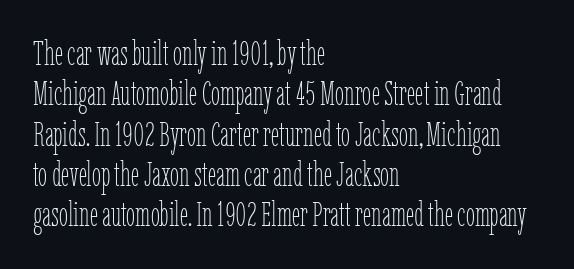
Q: Is the text bold? A: No.
Q: Is the text italic (slanted)? A: No, it is upright.
Q: Is the text underlined? A: No.
Q: How is the paragraph aligned? A: Left-aligned.
Q: Is the spacing between letters normal or unusually wide? A: Normal.
Q: Width (condensed, normal, or wide)? A: Condensed.
Q: Stroke contrast? A: Low.
Q: x-height? A: Medium.
Q: Monospaced? A: No.
